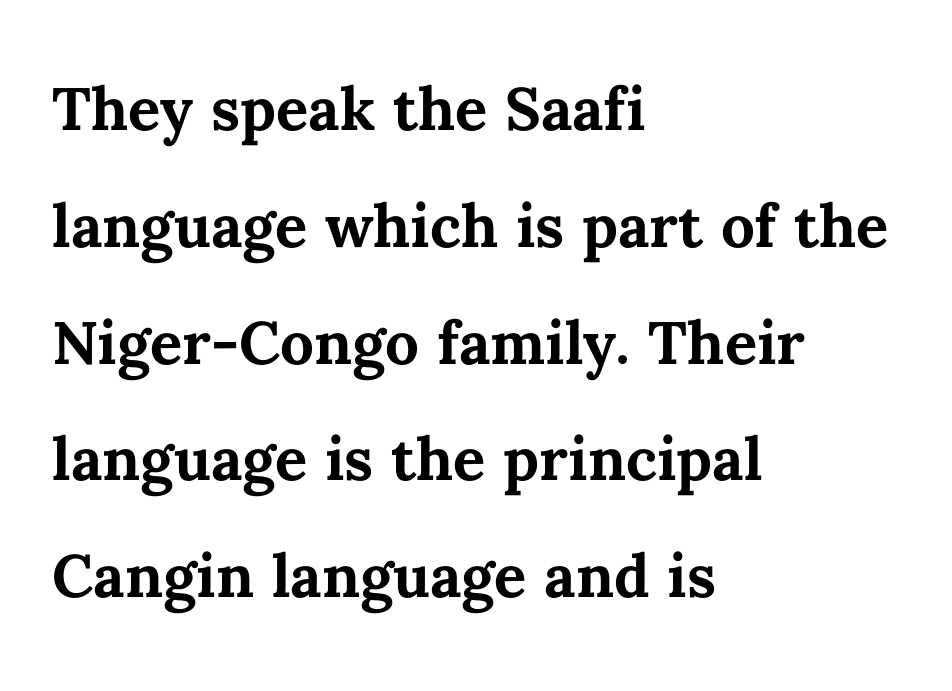
{"italic": "no", "bold": "yes", "weight": "semibold", "width": "normal", "stroke_contrast": "medium", "x_height": "medium", "monospaced": "no", "underline": "no", "align": "left", "line_spacing": "normal", "line_spacing_ratio": 1.46, "letter_spacing": "normal", "letter_spacing_em": 0.0, "glyph_px": 80}
